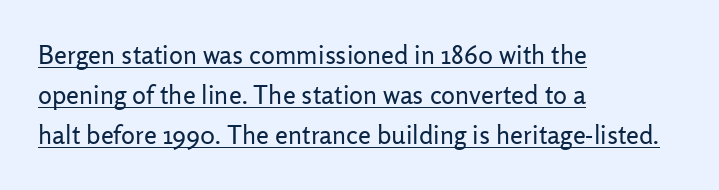
The image shows 26 px text type, upright; set left-aligned, normal line spacing (1.54x), normal letter spacing, underlined.
